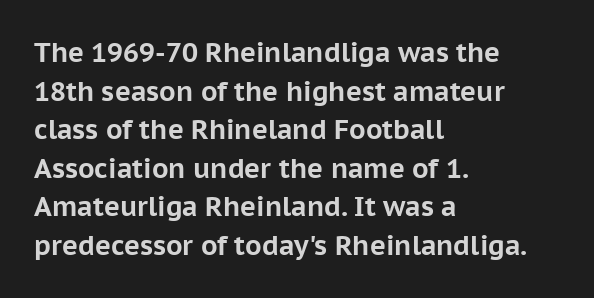
The glyphs are unaccompanied by any horizontal stroke below them. Alignment: flush left. Its strokes are broad and dark, the hallmark of bold type. Designer's note — italics off, roman on.
